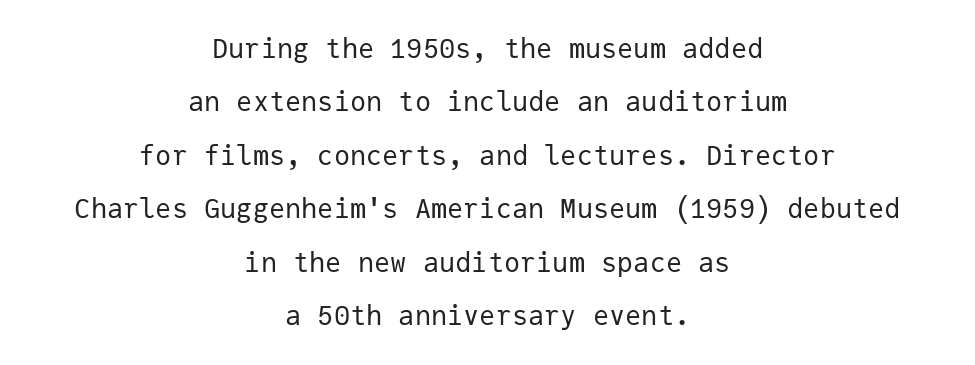
{"italic": "no", "bold": "no", "underline": "no", "align": "center", "line_spacing": "loose", "line_spacing_ratio": 1.98, "letter_spacing": "normal", "letter_spacing_em": 0.0, "glyph_px": 27}
